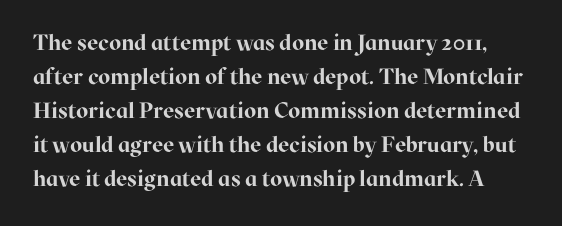
Q: Is the text bold? A: Yes.
Q: Is the text italic (slanted)? A: No, it is upright.
Q: Is the text underlined? A: No.
Q: Is the spacing between letters normal or unusually wide? A: Normal.
Q: Is the spacing between lines tight, normal or loose? A: Normal.
